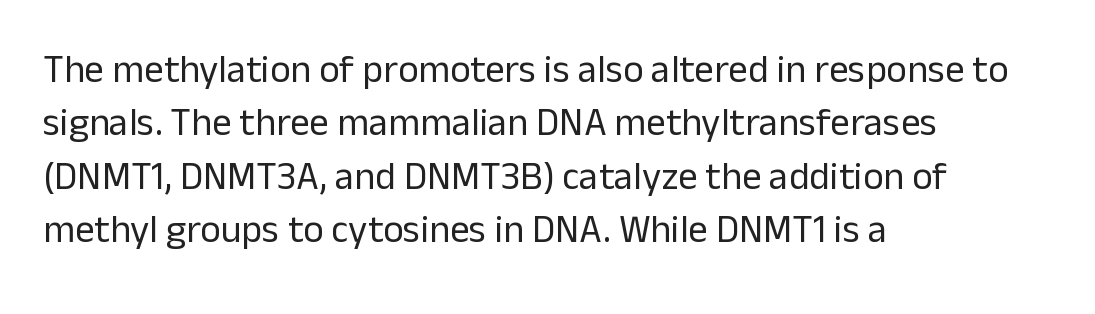
{"serif": "no", "italic": "no", "bold": "no", "weight": "regular", "width": "normal", "stroke_contrast": "low", "x_height": "medium", "monospaced": "no", "underline": "no", "align": "left", "line_spacing": "normal", "line_spacing_ratio": 1.37, "letter_spacing": "normal", "letter_spacing_em": 0.0, "glyph_px": 39}
